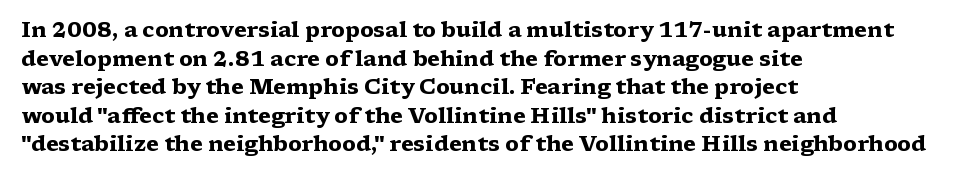
The image shows 21 px bold type, upright; set left-aligned, normal line spacing (1.36x), normal letter spacing, not underlined.
